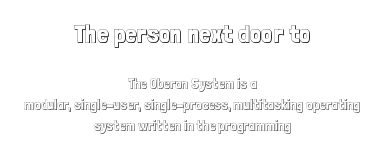
Q: Is the text italic (slanted)? A: No, it is upright.
Q: Is the text underlined? A: No.
Q: How is the paragraph aligned? A: Centered.
Q: Is the spacing between letters normal or unusually wide? A: Normal.
Q: Is the spacing between lines tight, normal or loose? A: Normal.
Q: Which block of text is set in a larger size, the first (top) or the second (bottom)? A: The first (top) one.
